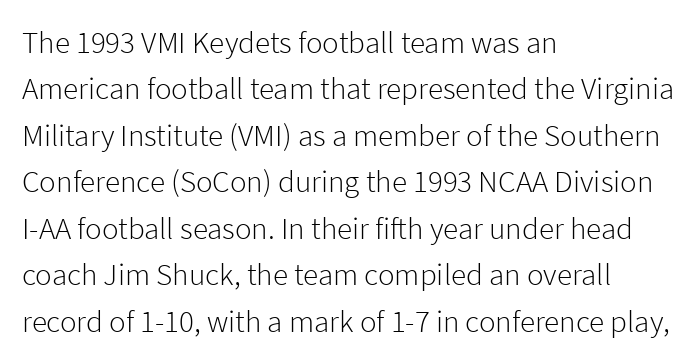
Honestly, the row spacing looks completely unremarkable. Just letters on the line, the space beneath them empty. These lines are composed in type without serifs. Every character sits straight up, as roman type does. Layout note: lines flush left. On a weight scale, this lands at 450 or below.
